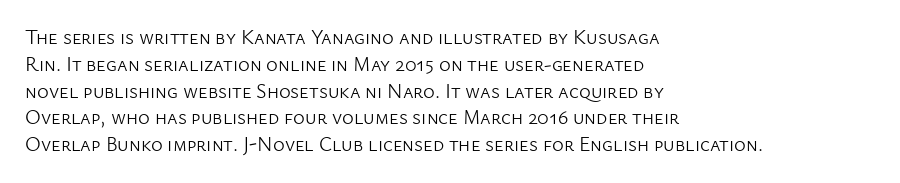
{"italic": "no", "bold": "no", "underline": "no", "align": "left", "line_spacing": "normal", "line_spacing_ratio": 1.34, "letter_spacing": "normal", "letter_spacing_em": 0.0, "glyph_px": 20}
